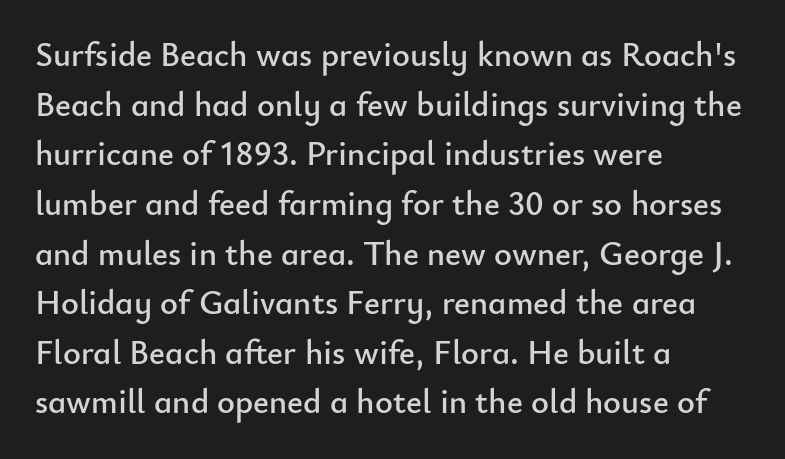
Q: Is the text italic (slanted)? A: No, it is upright.
Q: Is the typeface a serif or a sans-serif typeface? A: Sans-serif.
Q: Is the text underlined? A: No.
Q: How is the paragraph aligned? A: Left-aligned.
Q: Is the spacing between letters normal or unusually wide? A: Normal.
Q: Is the spacing between lines tight, normal or loose? A: Normal.
Q: Width (condensed, normal, or wide)? A: Normal.
Q: Stroke contrast? A: Low.
Q: x-height? A: Small.
Q: Monospaced? A: No.
